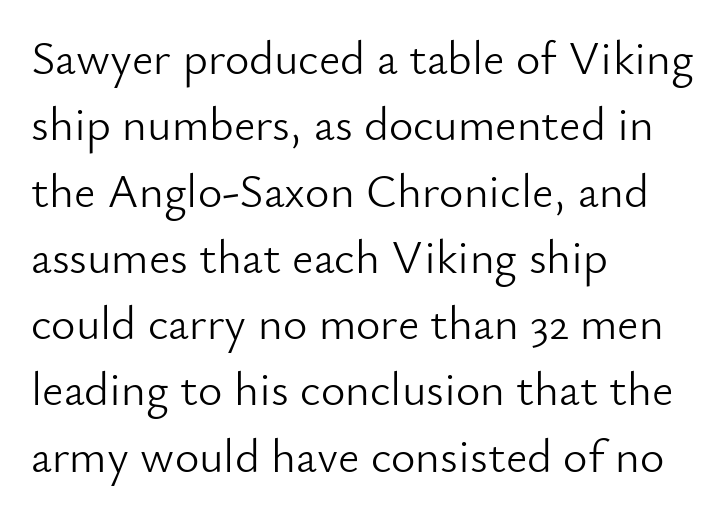
Does the type have serifs? No, each stem ends abruptly. Standard letterfit; no display-style spreading of the glyphs. Every row of glyphs begins at an identical x-position on the left. The foot of each line stays bare and open.
